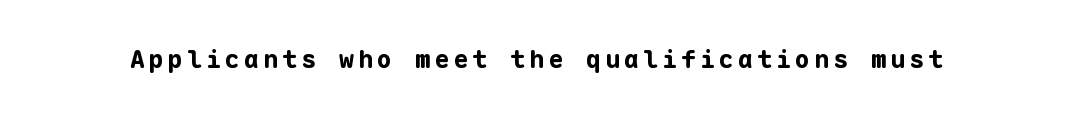
{"italic": "no", "bold": "yes", "underline": "no", "glyph_px": 25}
